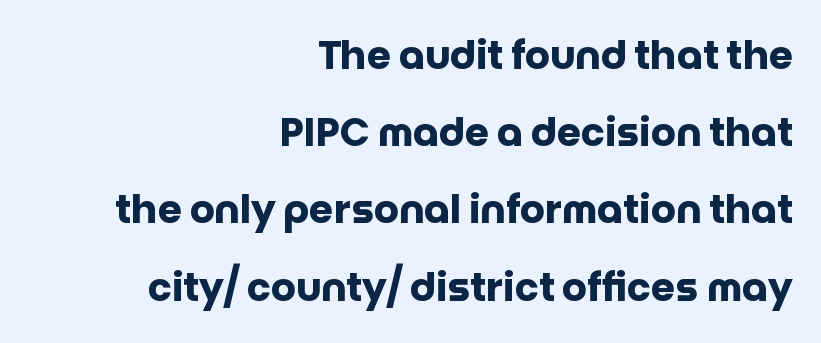
Look at the bottom of the vertical strokes: they stop flat, with no serifs. The setting favours the right margin, as signatures and pull-quotes sometimes do. The letters advance in unequal steps, a hallmark of proportional type. Nope, not italic — everything's standing straight. Summary of vertical rhythm: relaxed, with wide interline spacing. Heft: maximum for text — a bold.
